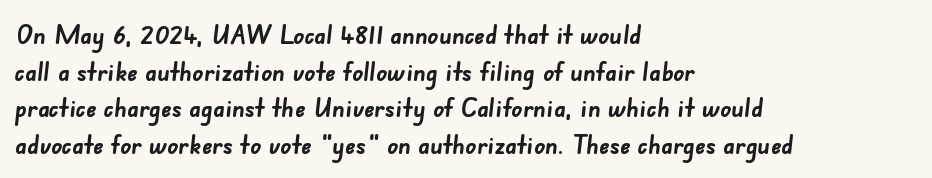
One glance says typical: line gaps are just what's usual. Caption: multi-line text, flush left, ragged right. The letterforms sit shoulder to shoulder at normal distance. The sample has been set heavy, in full bold. Descenders hang freely into open space.
